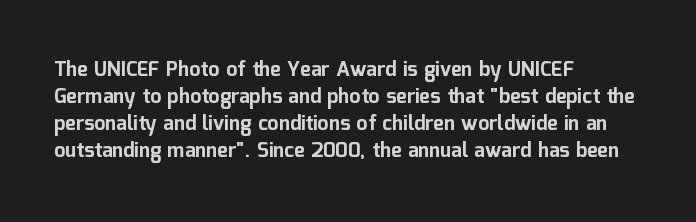
The image shows 20 px bold type, upright; set left-aligned, normal line spacing (1.35x), normal letter spacing, not underlined.
